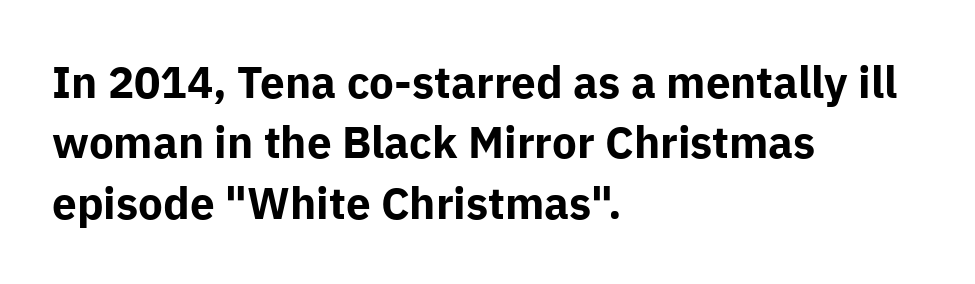
This rendering uses left alignment, leaving the right contour irregular. Each new line begins a customary step beneath the previous one. The gaps between neighbouring characters are ordinary and unremarkable. Lines of text with bare space underneath. Proportional: the letters do not fall into vertical columns. The rendering uses a bold face; every stroke is thick and dark.
